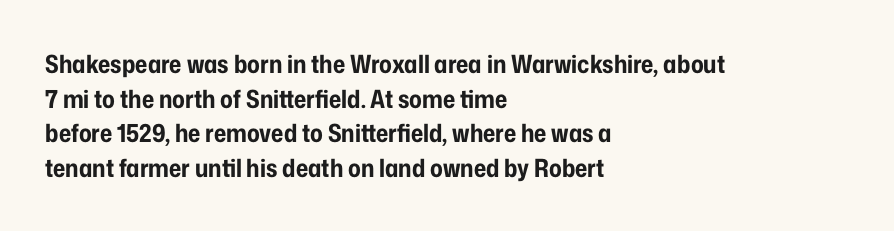
{"italic": "no", "bold": "yes", "underline": "no", "align": "left", "line_spacing": "normal", "line_spacing_ratio": 1.39, "letter_spacing": "normal", "letter_spacing_em": 0.0, "glyph_px": 25}
